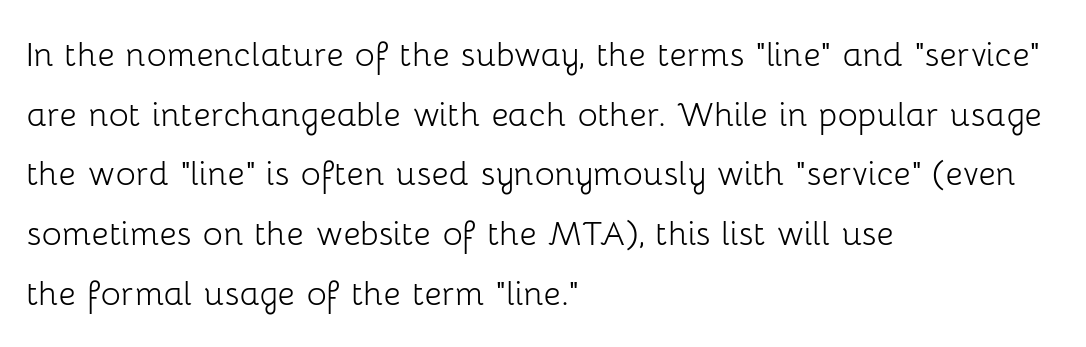
{"serif": "no", "italic": "no", "bold": "no", "weight": "light", "width": "normal", "stroke_contrast": "low", "x_height": "medium", "monospaced": "no", "underline": "no", "align": "left", "line_spacing": "normal", "line_spacing_ratio": 1.42, "letter_spacing": "normal", "letter_spacing_em": 0.0, "glyph_px": 42}
